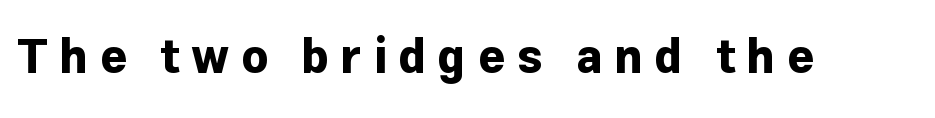
Q: Is the text bold? A: Yes.
Q: Is the text italic (slanted)? A: No, it is upright.
Q: Is the typeface a serif or a sans-serif typeface? A: Sans-serif.
Q: Is the text underlined? A: No.
Q: Is the spacing between letters normal or unusually wide? A: Unusually wide.
Q: Width (condensed, normal, or wide)? A: Normal.
Q: Stroke contrast? A: Low.
Q: x-height? A: Medium.
Q: Monospaced? A: No.
